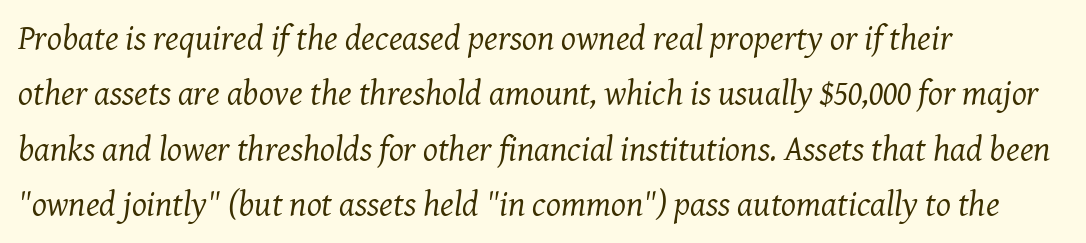
The image shows 35 px regular-weight serif type, italic (leaning right); set left-aligned, normal line spacing (1.58x), normal letter spacing, not underlined; medium stroke contrast and a medium x-height.
